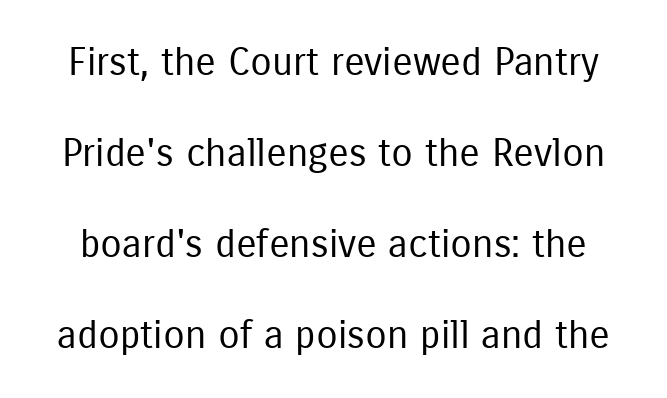
{"serif": "no", "italic": "no", "bold": "no", "weight": "regular", "width": "condensed", "stroke_contrast": "low", "x_height": "medium", "monospaced": "no", "underline": "no", "line_spacing": "loose", "line_spacing_ratio": 2.33, "letter_spacing": "normal", "letter_spacing_em": 0.0, "glyph_px": 39}
